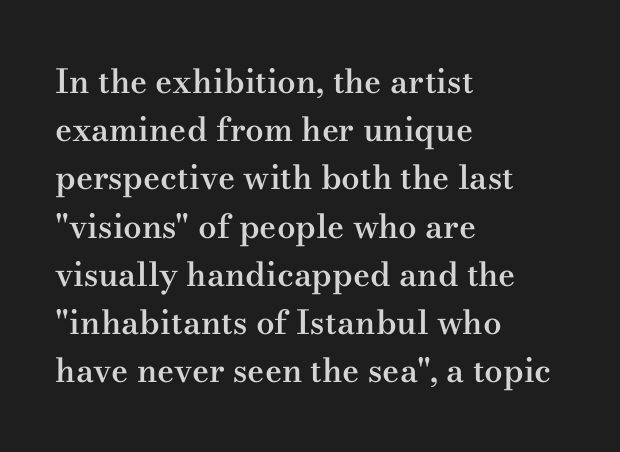
Q: Is the text bold? A: Semi-bold.
Q: Is the text italic (slanted)? A: No, it is upright.
Q: Is the typeface a serif or a sans-serif typeface? A: Serif.
Q: Is the text underlined? A: No.
Q: How is the paragraph aligned? A: Left-aligned.
Q: Is the spacing between letters normal or unusually wide? A: Normal.
Q: Is the spacing between lines tight, normal or loose? A: Normal.
Q: Width (condensed, normal, or wide)? A: Wide.
Q: Stroke contrast? A: Medium.
Q: x-height? A: Small.
Q: Monospaced? A: No.
